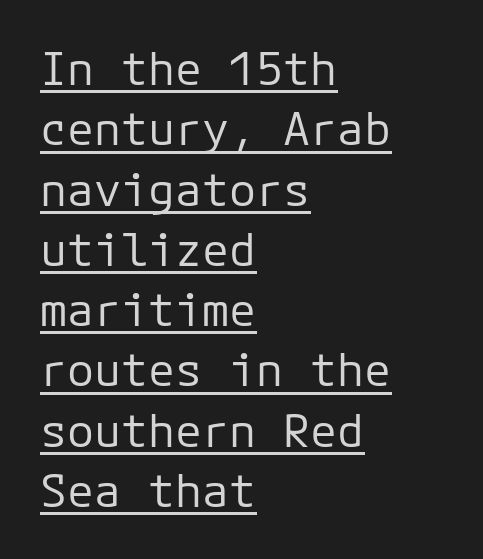
Q: Is the text bold? A: No.
Q: Is the text italic (slanted)? A: No, it is upright.
Q: Is the typeface a serif or a sans-serif typeface? A: Sans-serif.
Q: Is the text underlined? A: Yes.
Q: How is the paragraph aligned? A: Left-aligned.
Q: Is the spacing between letters normal or unusually wide? A: Normal.
Q: Is the spacing between lines tight, normal or loose? A: Normal.
Q: Width (condensed, normal, or wide)? A: Normal.
Q: Stroke contrast? A: Low.
Q: x-height? A: Medium.
